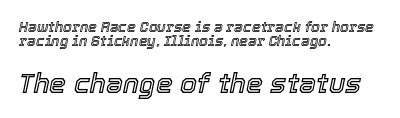
Q: Is the text italic (slanted)? A: Yes, it leans right by about 12 degrees.
Q: Is the text underlined? A: No.
Q: How is the paragraph aligned? A: Left-aligned.
Q: Is the spacing between letters normal or unusually wide? A: Normal.
Q: Is the spacing between lines tight, normal or loose? A: Tight.
Q: Which block of text is set in a larger size, the first (top) or the second (bottom)? A: The second (bottom) one.
